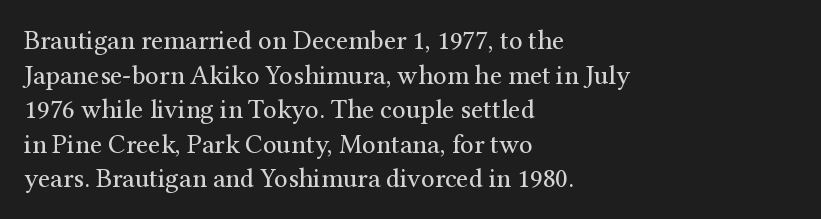
Q: Is the text bold? A: No.
Q: Is the text italic (slanted)? A: No, it is upright.
Q: Is the text underlined? A: No.
Q: How is the paragraph aligned? A: Left-aligned.
Q: Is the spacing between letters normal or unusually wide? A: Normal.
Q: Is the spacing between lines tight, normal or loose? A: Normal.
